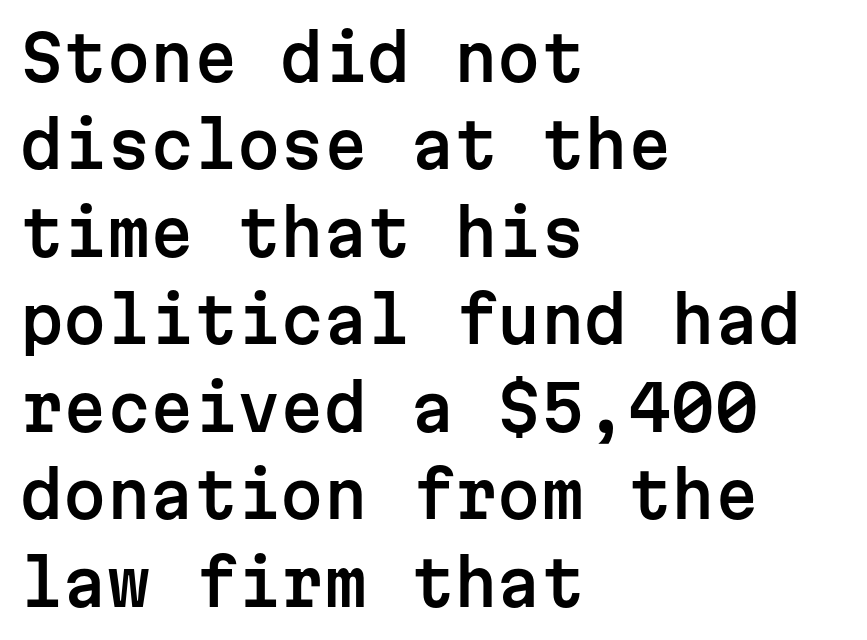
Q: Is the text italic (slanted)? A: No, it is upright.
Q: Is the typeface a serif or a sans-serif typeface? A: Sans-serif.
Q: Is the text underlined? A: No.
Q: How is the paragraph aligned? A: Left-aligned.
Q: Is the spacing between letters normal or unusually wide? A: Normal.
Q: Is the spacing between lines tight, normal or loose? A: Normal.
Q: Width (condensed, normal, or wide)? A: Normal.
Q: Stroke contrast? A: Low.
Q: x-height? A: Medium.
Q: Monospaced? A: Yes.
